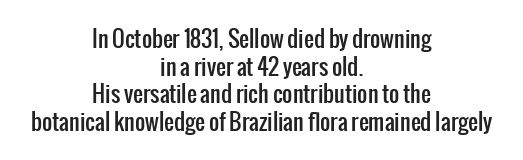
Rule under the text: the space is simply empty. Each new line begins a customary step beneath the previous one. The paragraph has two soft edges and a firm central axis. Honestly, the letter spacing is just normal — you wouldn't notice it.
